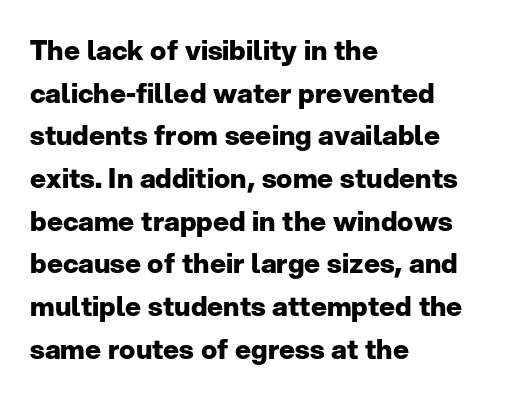
The image shows 27 px bold type, upright; set left-aligned, normal line spacing (1.58x), normal letter spacing, not underlined.
